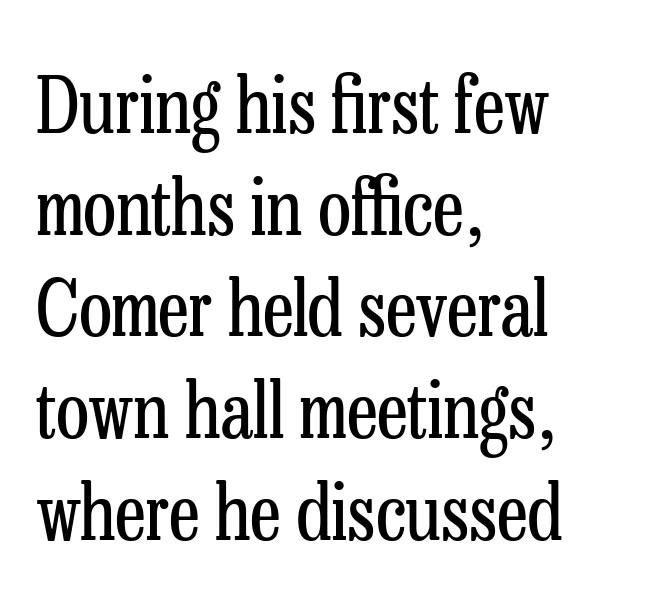
Q: Is the text bold? A: No.
Q: Is the text italic (slanted)? A: No, it is upright.
Q: Is the typeface a serif or a sans-serif typeface? A: Serif.
Q: Is the text underlined? A: No.
Q: How is the paragraph aligned? A: Left-aligned.
Q: Is the spacing between letters normal or unusually wide? A: Normal.
Q: Is the spacing between lines tight, normal or loose? A: Normal.
Q: Width (condensed, normal, or wide)? A: Condensed.
Q: Stroke contrast? A: Low.
Q: x-height? A: Medium.
Q: Monospaced? A: No.
